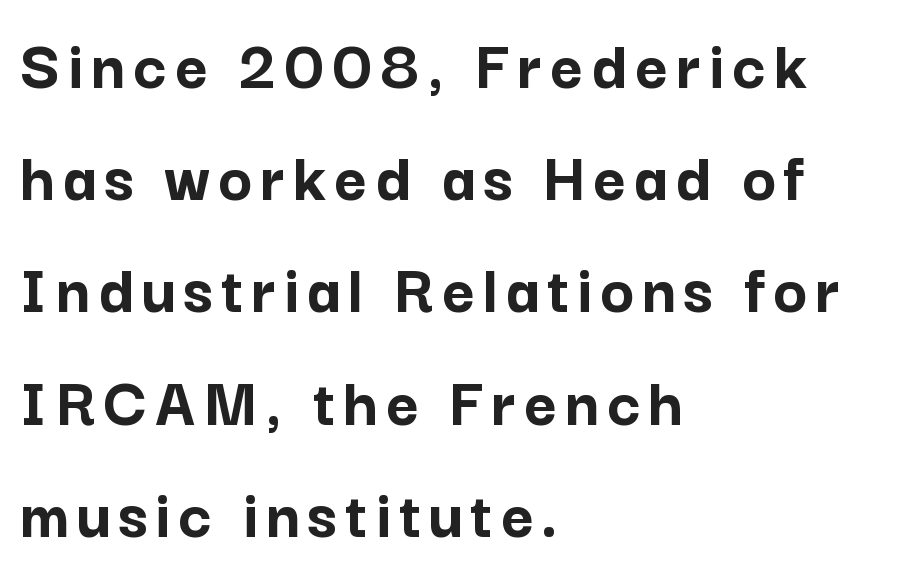
The image shows 71 px semibold sans-serif type, upright; set left-aligned, normal line spacing (1.58x), not underlined; low stroke contrast and a medium x-height.
